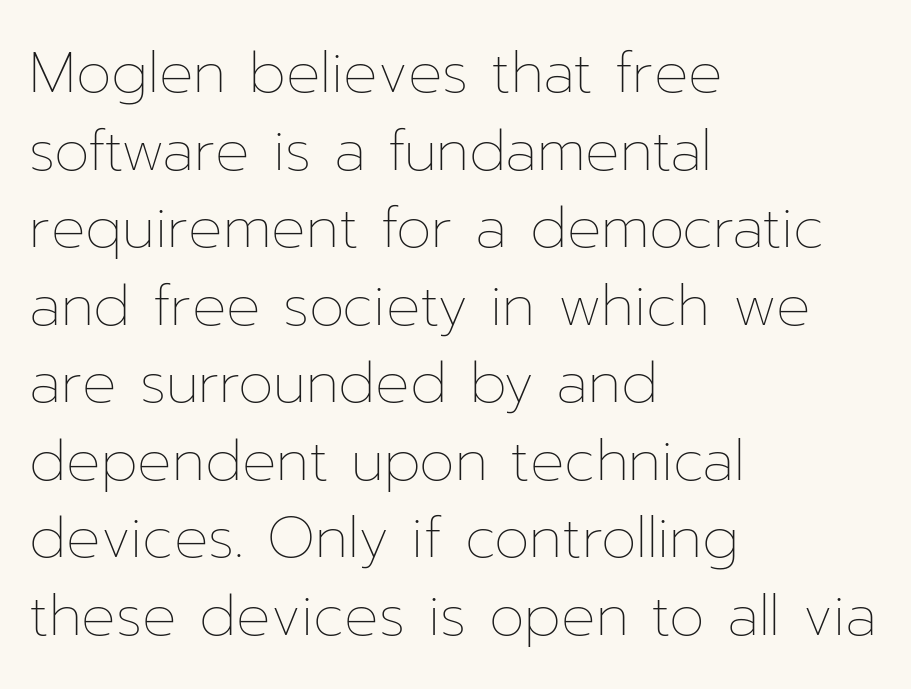
Q: Is the text bold? A: No.
Q: Is the text italic (slanted)? A: No, it is upright.
Q: Is the text underlined? A: No.
Q: How is the paragraph aligned? A: Left-aligned.
Q: Is the spacing between letters normal or unusually wide? A: Normal.
Q: Is the spacing between lines tight, normal or loose? A: Normal.
Q: Width (condensed, normal, or wide)? A: Normal.
Q: Stroke contrast? A: Low.
Q: x-height? A: Medium.
Q: Monospaced? A: No.
